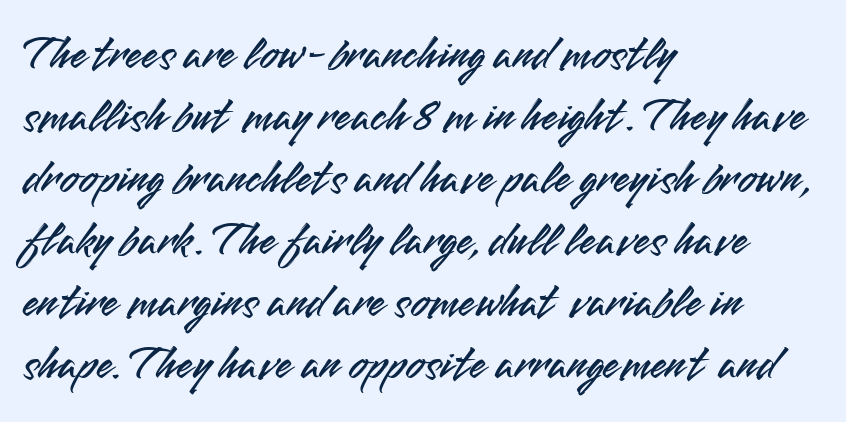
The letters sit at their default tracking, neither squeezed nor spread. The passage shown is typed in a proportional face where columns would drift. This rendering features lettering with no underline.
